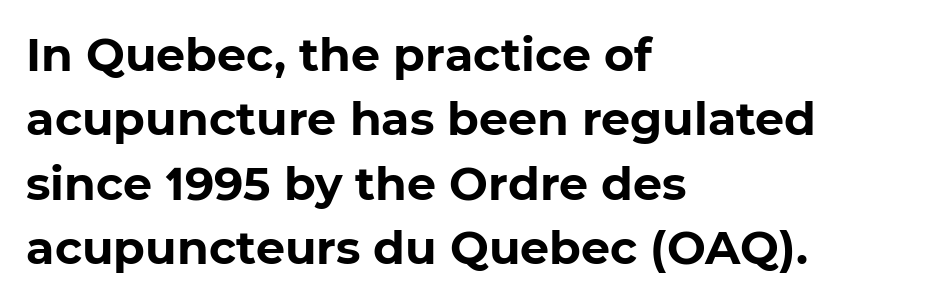
Q: Is the text bold? A: Yes.
Q: Is the typeface a serif or a sans-serif typeface? A: Sans-serif.
Q: Is the text underlined? A: No.
Q: How is the paragraph aligned? A: Left-aligned.
Q: Is the spacing between letters normal or unusually wide? A: Normal.
Q: Is the spacing between lines tight, normal or loose? A: Normal.
Q: Width (condensed, normal, or wide)? A: Normal.
Q: Stroke contrast? A: Low.
Q: x-height? A: Medium.
Q: Monospaced? A: No.
